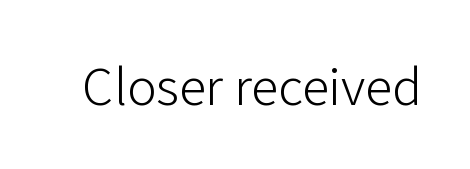
Think of a printed novel: that variable character pitch is what you see here. The typesetting does not lean heavy: it is not bold. A sans-serif font was chosen for this passage. Rendered with straight, roman letterforms. Caption: standard tracking, unaltered.
